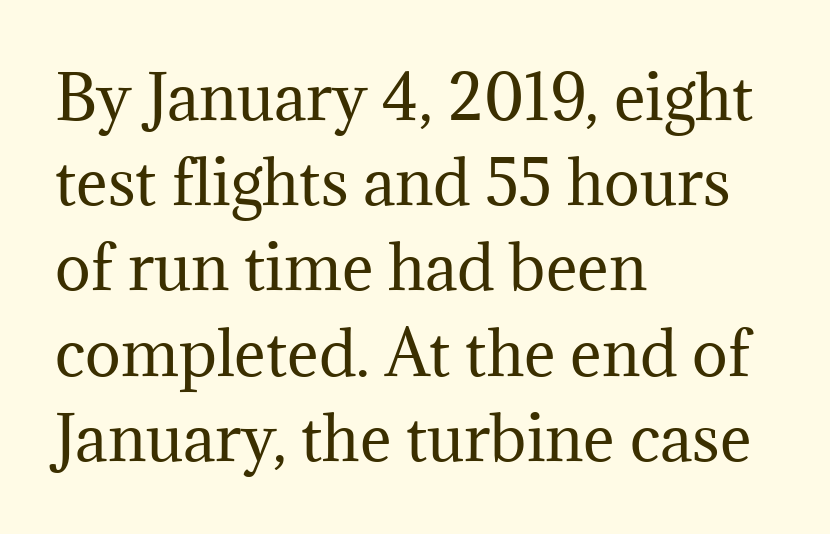
The ragged edge is on the right, which tells us the setting is flush left. Character widths vary here, with narrow letters taking less room than wide ones. Unlike italic type, these characters show no tilt at all. These lines are composed in type with serifs. The letterforms sit shoulder to shoulder at normal distance.
